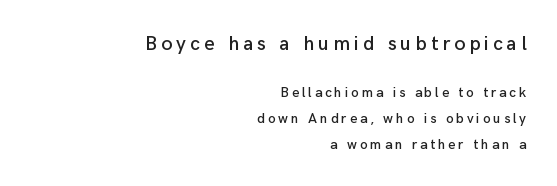
The image shows 20 px text type, upright; set right-aligned, line spacing 1.86x, unusually wide letter spacing (+0.2 em), not underlined; the first (top) block is 1.43x larger.
